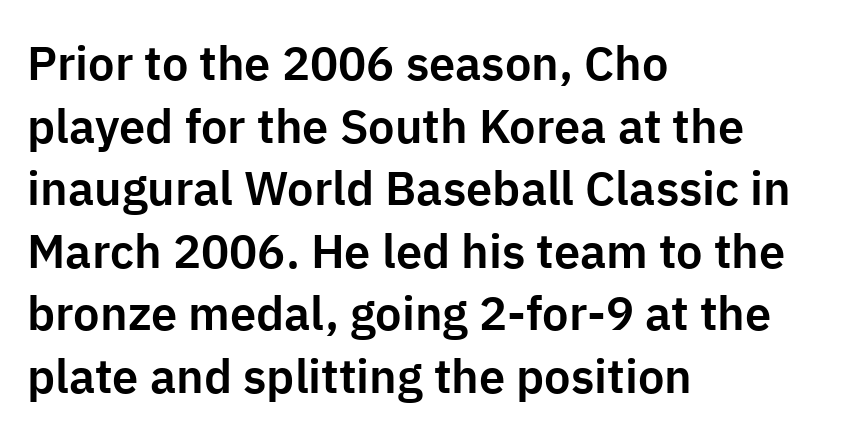
{"serif": "no", "italic": "no", "width": "normal", "stroke_contrast": "low", "x_height": "medium", "monospaced": "no", "underline": "no", "align": "left", "line_spacing": "normal", "line_spacing_ratio": 1.33, "letter_spacing": "normal", "letter_spacing_em": 0.0, "glyph_px": 47}
